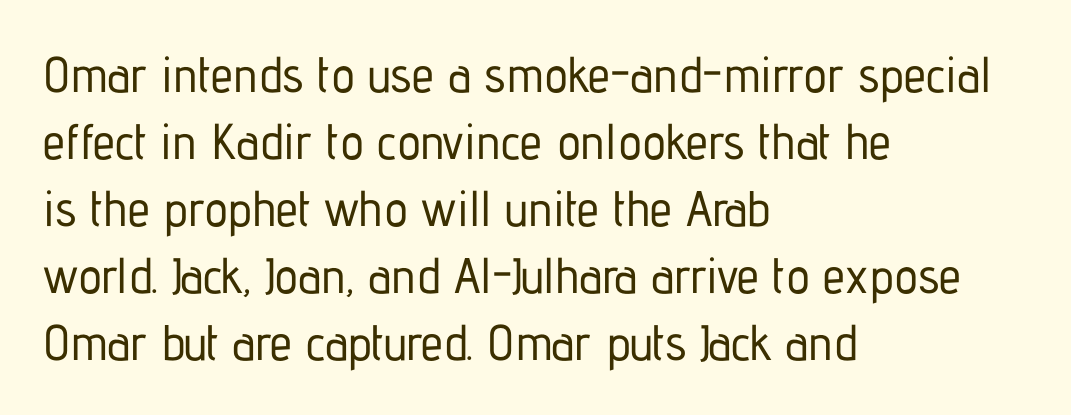
{"serif": "no", "italic": "no", "width": "condensed", "stroke_contrast": "low", "x_height": "medium", "monospaced": "no", "underline": "no", "align": "left", "line_spacing": "normal", "line_spacing_ratio": 1.34, "letter_spacing": "normal", "letter_spacing_em": 0.0, "glyph_px": 50}
